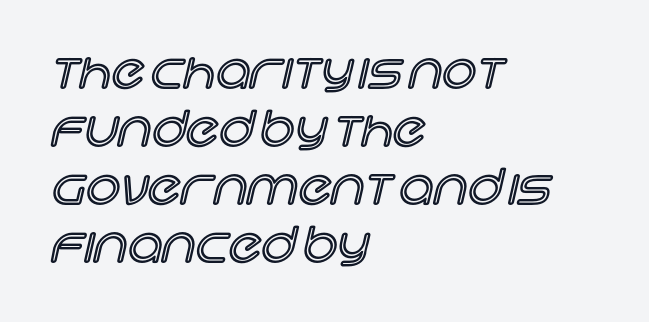
Q: Is the text italic (slanted)? A: Yes.
Q: Is the text underlined? A: No.
Q: How is the paragraph aligned? A: Left-aligned.
Q: Is the spacing between letters normal or unusually wide? A: Normal.
Q: Width (condensed, normal, or wide)? A: Normal.
Q: x-height? A: Large.
Q: Monospaced? A: No.
